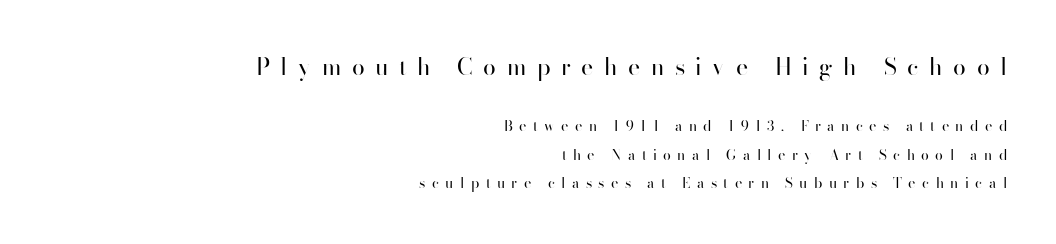
Characters follow at a spacing far wider than the type designer built in. Notice how the passage keeps a crisp vertical edge on the right only. Quick note: not italic, upright. The cut favours lightness, reaching ordinary text weight at its darkest.
